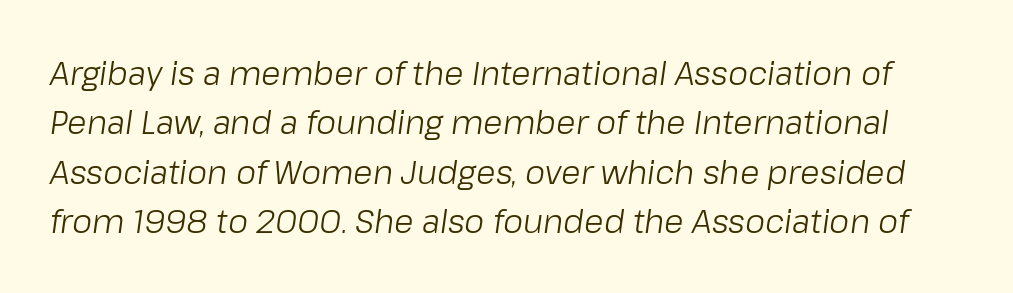
Q: Is the text bold? A: No.
Q: Is the text italic (slanted)? A: Yes, it leans right by about 8 degrees.
Q: Is the text underlined? A: No.
Q: Is the spacing between letters normal or unusually wide? A: Normal.
Q: Is the spacing between lines tight, normal or loose? A: Normal.
Q: Width (condensed, normal, or wide)? A: Normal.
Q: Stroke contrast? A: Low.
Q: x-height? A: Medium.
Q: Monospaced? A: No.
